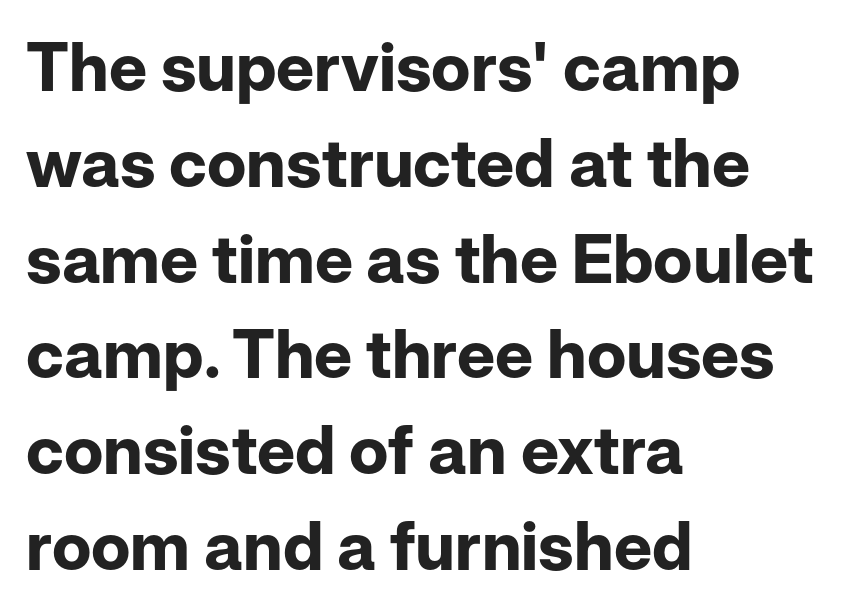
The image shows 67 px bold sans-serif type, upright; set left-aligned, normal line spacing (1.43x), normal letter spacing, not underlined; low stroke contrast and a medium x-height.
